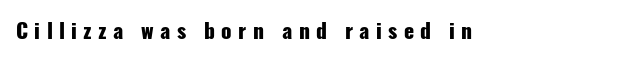
The area under the type is left untouched. Posture: straight, roman, zero tilt. The typesetting leans heavy: a genuine bold. The tracking reads as deliberately expanded to a designer's eye.
